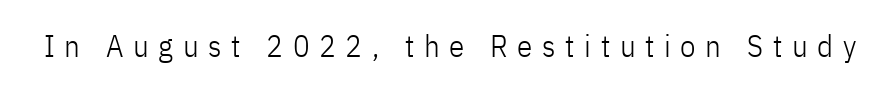
The image shows 31 px light, condensed sans-serif type, upright; set unusually wide letter spacing (+0.31 em), not underlined; low stroke contrast and a medium x-height.
